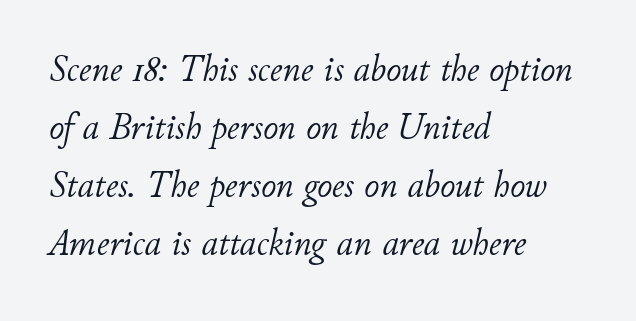
The image shows 37 px light type, italic (leaning right); set left-aligned, normal line spacing (1.57x), normal letter spacing, not underlined; low stroke contrast and a small x-height.
